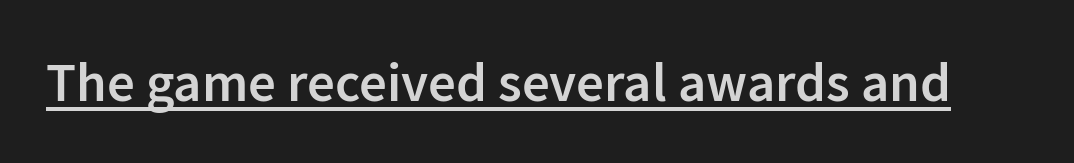
{"serif": "no", "italic": "no", "bold": "semi", "weight": "semibold", "width": "normal", "stroke_contrast": "low", "x_height": "medium", "monospaced": "no", "underline": "yes", "letter_spacing": "normal", "letter_spacing_em": 0.0, "glyph_px": 55}
